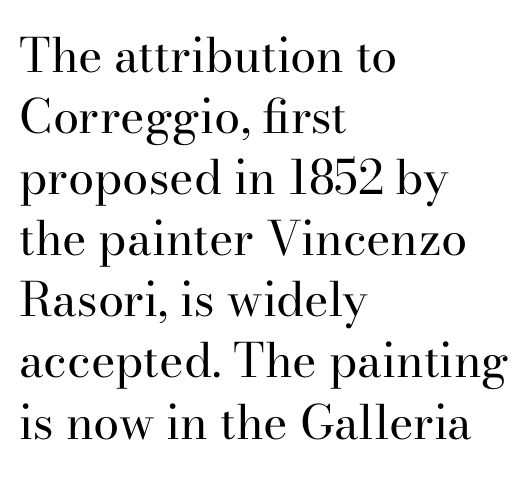
No extra ink here — the face is not bold. A roman cut, with each character standing at attention. Left-aligned paragraph, ragged on the right. Small tapered or slab feet sit at the stroke ends, so this counts as serif. Inter-character spacing is left at the font's built-in metrics.
